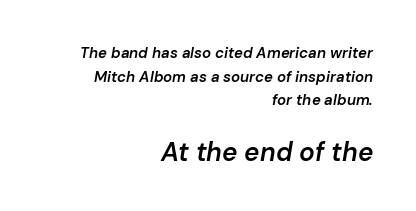
Q: Is the text bold? A: Semi-bold.
Q: Is the text italic (slanted)? A: Yes, it leans right by about 10 degrees.
Q: Is the text underlined? A: No.
Q: How is the paragraph aligned? A: Right-aligned.
Q: Is the spacing between letters normal or unusually wide? A: Normal.
Q: Is the spacing between lines tight, normal or loose? A: Normal.
Q: Which block of text is set in a larger size, the first (top) or the second (bottom)? A: The second (bottom) one.
